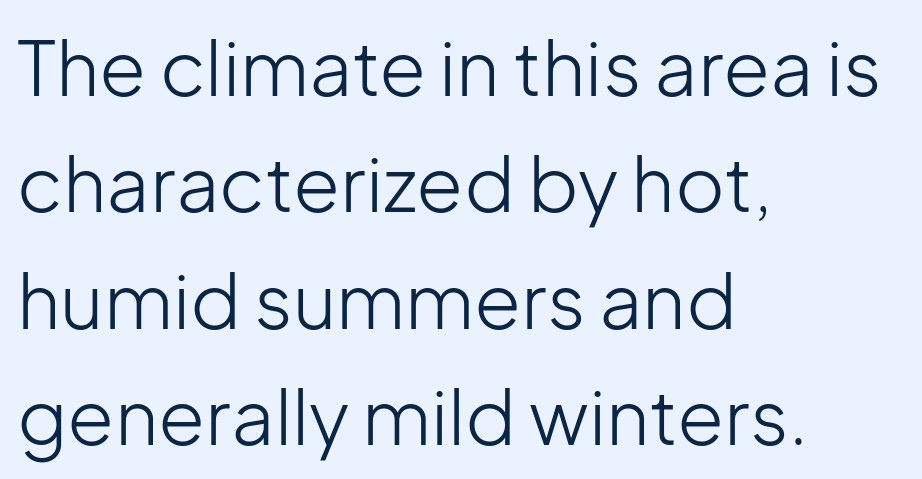
Classification — sans serif. The cut favours lightness, reaching ordinary text weight at its darkest. The specimen omits any rule beneath the text block's lines. Where is the straight margin? On the left.
